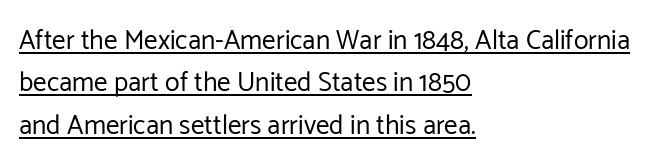
{"italic": "no", "bold": "no", "underline": "yes", "align": "left", "line_spacing": "normal", "line_spacing_ratio": 1.57, "letter_spacing": "normal", "letter_spacing_em": 0.0, "glyph_px": 27}
